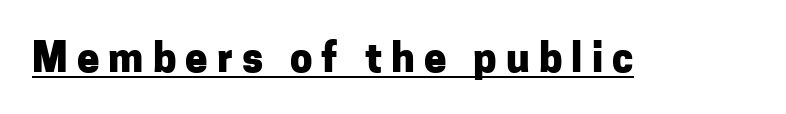
The image shows 40 px heavy sans-serif type, upright; set unusually wide letter spacing (+0.23 em), underlined; low stroke contrast and a medium x-height.
